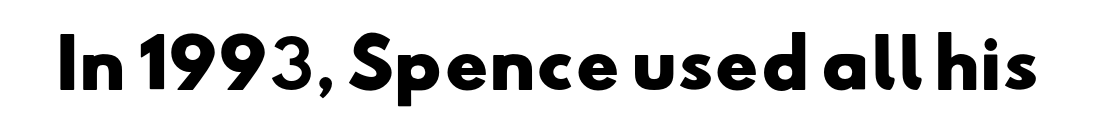
You could not count columns in this text — the font is proportionally spaced. The typesetting leans heavy: a genuine bold. Look at the tracking — it's just the regular setting, nothing added. The gap between lines stays unmarked. Grotesque or geometric, the face here clearly has no serifs.
